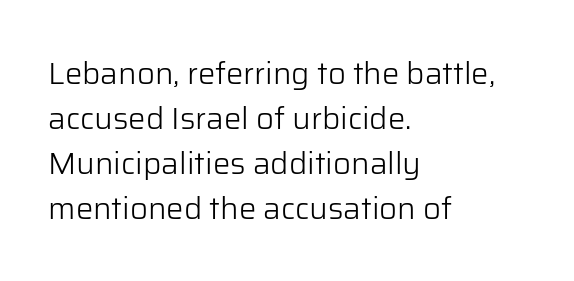
{"serif": "no", "italic": "no", "bold": "no", "weight": "light", "width": "normal", "stroke_contrast": "low", "x_height": "medium", "monospaced": "no", "underline": "no", "align": "left", "line_spacing": "normal", "line_spacing_ratio": 1.45, "letter_spacing": "normal", "letter_spacing_em": 0.0, "glyph_px": 31}
